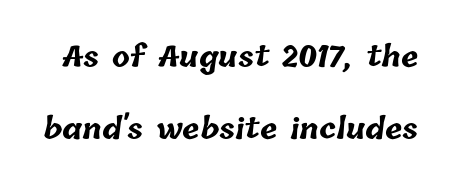
{"bold": "yes", "weight": "bold", "width": "normal", "stroke_contrast": "low", "x_height": "medium", "monospaced": "no", "underline": "no", "line_spacing": "loose", "line_spacing_ratio": 2.5, "letter_spacing": "normal", "letter_spacing_em": 0.0, "glyph_px": 29}
